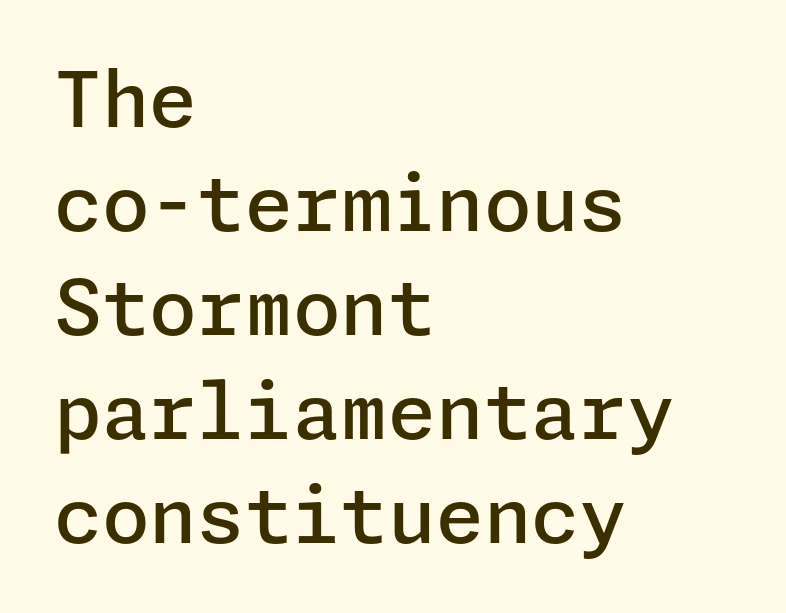
{"serif": "no", "italic": "no", "bold": "semi", "weight": "semibold", "width": "normal", "stroke_contrast": "low", "x_height": "medium", "underline": "no", "align": "left", "line_spacing": "normal", "line_spacing_ratio": 1.35, "letter_spacing": "normal", "letter_spacing_em": 0.0, "glyph_px": 77}
